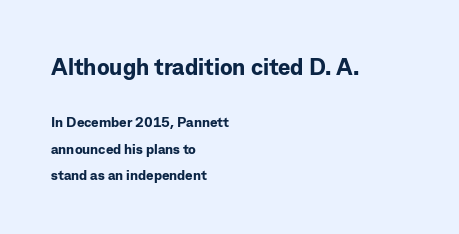
{"italic": "no", "bold": "yes", "underline": "no", "align": "left", "line_spacing_ratio": 1.87, "letter_spacing": "normal", "letter_spacing_em": 0.0, "larger_block": "first", "size_ratio": 1.64, "glyph_px": 23}
